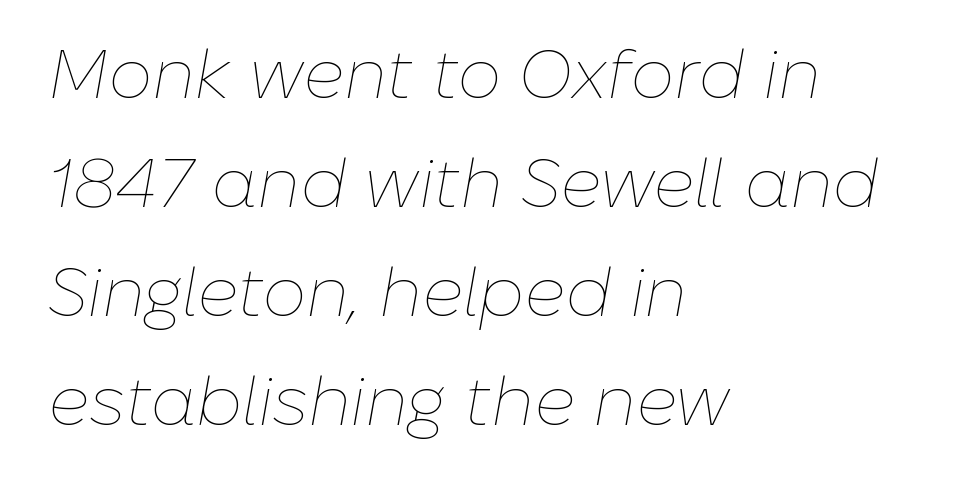
{"italic": "yes", "lean": "right", "slant_degrees": 10, "bold": "no", "weight": "thin", "width": "normal", "stroke_contrast": "low", "x_height": "medium", "monospaced": "no", "underline": "no", "align": "left", "line_spacing": "normal", "line_spacing_ratio": 1.58, "letter_spacing": "normal", "letter_spacing_em": 0.0, "glyph_px": 69}
